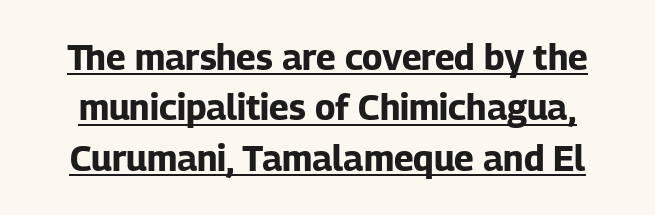
In terms of letterform style, serifs are entirely absent. Each line of the rendering has a horizontal stroke beneath the glyphs. Do the characters align in a grid? No, the font is proportional. The face used here is rendered with its standard letterfit. A normal amount of white space separates one row of letters from the next.
